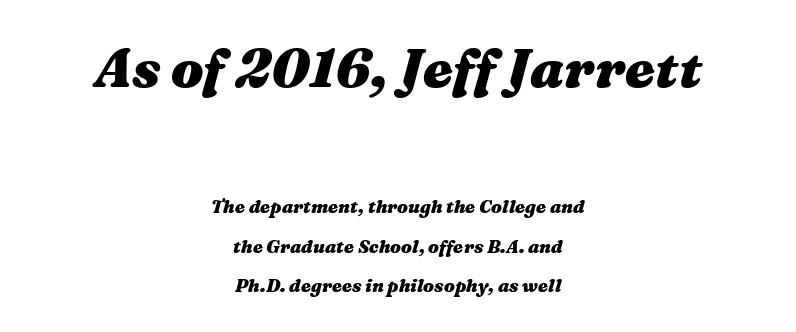
The image shows 54 px heavy, wide type, italic (leaning right); set centered, loose line spacing (2.19x), normal letter spacing, not underlined; the first (top) block is 3.0x larger; medium stroke contrast and a medium x-height.
